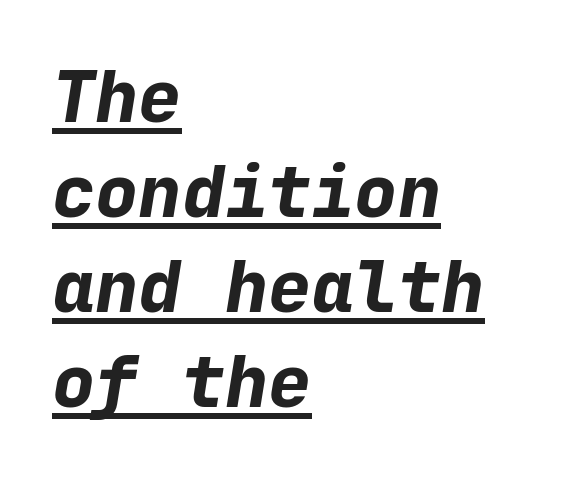
Q: Is the text bold? A: Yes.
Q: Is the text italic (slanted)? A: Yes, it leans right by about 9 degrees.
Q: Is the text underlined? A: Yes.
Q: How is the paragraph aligned? A: Left-aligned.
Q: Is the spacing between letters normal or unusually wide? A: Normal.
Q: Is the spacing between lines tight, normal or loose? A: Normal.
Q: Width (condensed, normal, or wide)? A: Normal.
Q: Stroke contrast? A: Low.
Q: x-height? A: Medium.
Q: Monospaced? A: Yes.
